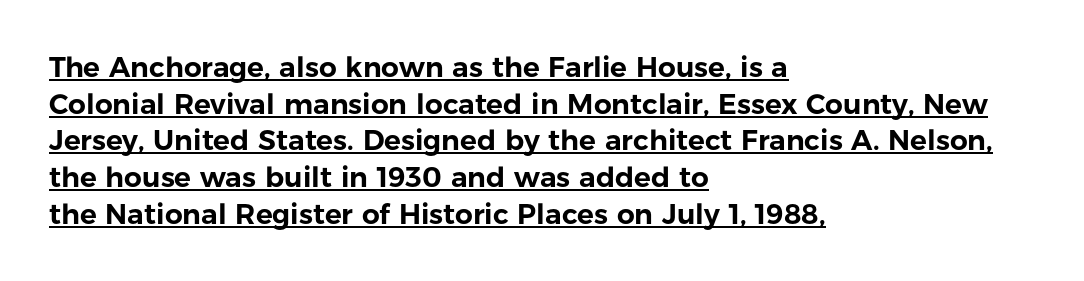
{"serif": "no", "italic": "no", "width": "normal", "stroke_contrast": "low", "x_height": "medium", "monospaced": "no", "underline": "yes", "align": "left", "line_spacing": "normal", "line_spacing_ratio": 1.31, "letter_spacing": "normal", "letter_spacing_em": 0.0, "glyph_px": 28}
